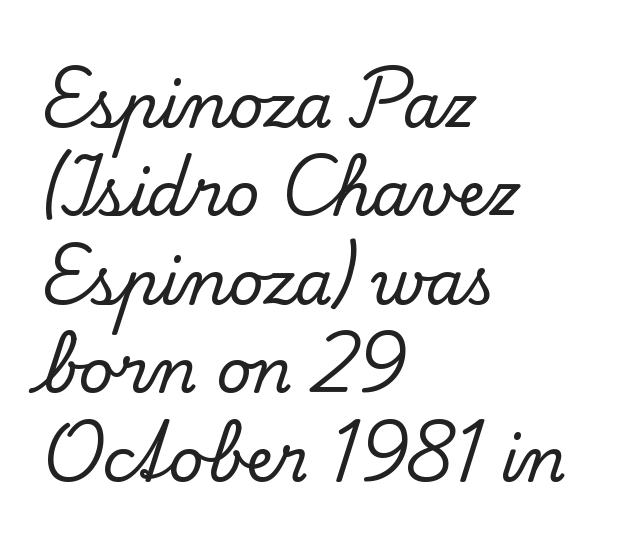
No word sits above an underline. You could call the tracking neutral — neither tight nor loose. A typesetter would call this proportional, since set widths differ per character. The paragraph shown leans on its left margin.
